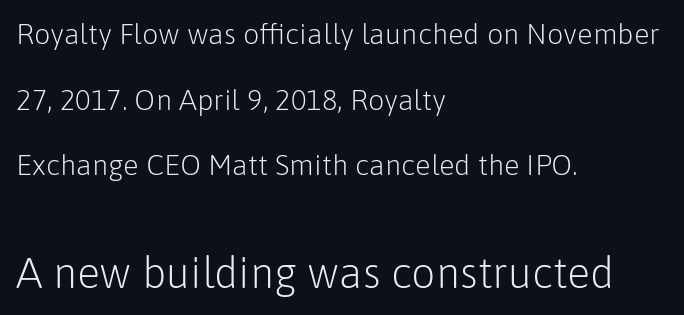
The image shows 43 px light sans-serif type, upright; set left-aligned, loose line spacing (2.26x), normal letter spacing, not underlined; the second (bottom) block is 1.48x larger; low stroke contrast and a medium x-height.
